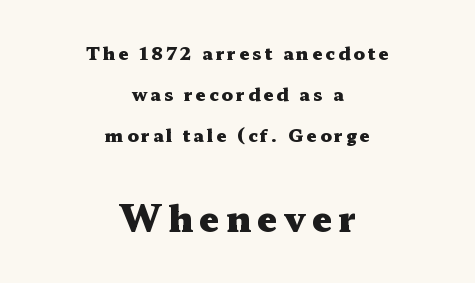
The image shows 36 px heavy, wide serif type, upright; set centered, loose line spacing (2.27x), not underlined; the second (bottom) block is 2.0x larger; medium stroke contrast and a medium x-height.
